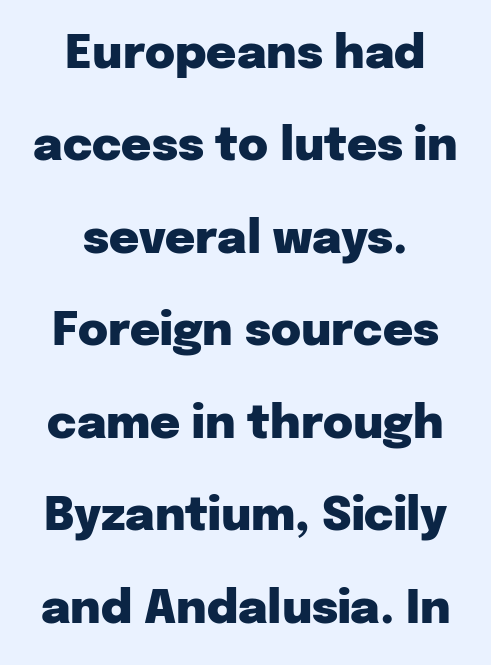
Heavy-handed strokes throughout: this text is bold. I'd call this a sans setting — the letters go barefoot. A typesetter would call this proportional, since set widths differ per character. There is no visible air inserted between adjacent glyphs.
